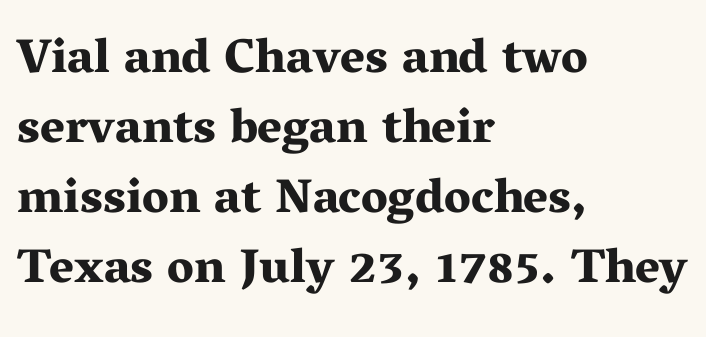
{"serif": "yes", "italic": "no", "bold": "yes", "weight": "bold", "width": "wide", "stroke_contrast": "medium", "x_height": "medium", "monospaced": "no", "underline": "no", "align": "left", "line_spacing": "normal", "line_spacing_ratio": 1.46, "letter_spacing": "normal", "letter_spacing_em": 0.0, "glyph_px": 48}
